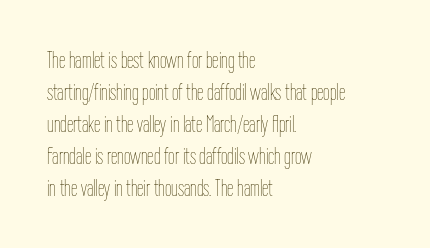
Q: Is the text bold? A: No.
Q: Is the text italic (slanted)? A: No, it is upright.
Q: Is the text underlined? A: No.
Q: How is the paragraph aligned? A: Left-aligned.
Q: Is the spacing between letters normal or unusually wide? A: Normal.
Q: Is the spacing between lines tight, normal or loose? A: Normal.
